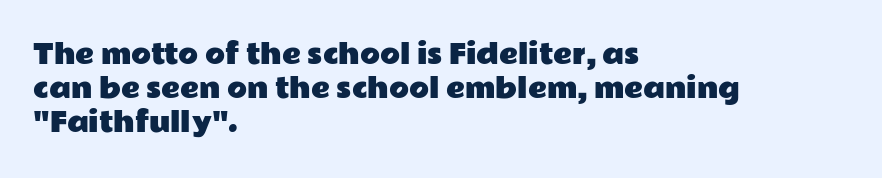
The image shows 26 px text type, upright; set left-aligned, normal line spacing (1.3x), normal letter spacing, not underlined.
